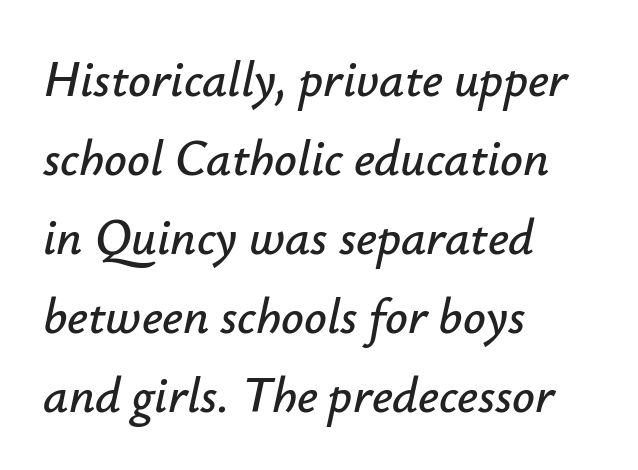
Q: Is the text italic (slanted)? A: Yes, it leans right by about 12 degrees.
Q: Is the text underlined? A: No.
Q: How is the paragraph aligned? A: Left-aligned.
Q: Is the spacing between letters normal or unusually wide? A: Normal.
Q: Is the spacing between lines tight, normal or loose? A: Normal.
Q: Width (condensed, normal, or wide)? A: Normal.
Q: Stroke contrast? A: Low.
Q: x-height? A: Small.
Q: Monospaced? A: No.
